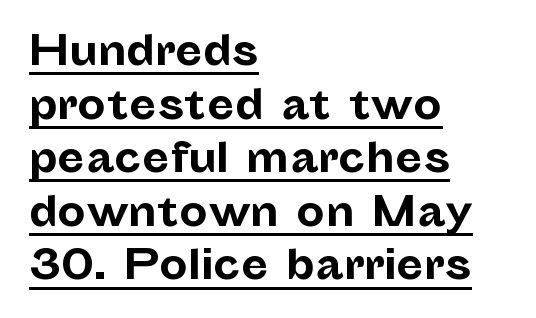
{"serif": "no", "italic": "no", "bold": "yes", "weight": "bold", "width": "normal", "stroke_contrast": "low", "x_height": "medium", "monospaced": "no", "underline": "yes", "align": "left", "line_spacing": "normal", "line_spacing_ratio": 1.34, "letter_spacing": "normal", "letter_spacing_em": 0.0, "glyph_px": 40}
